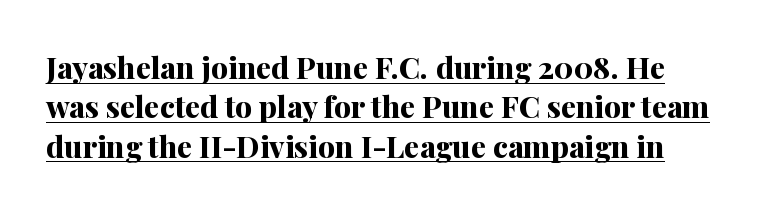
The image shows 30 px bold serif type, upright; set normal line spacing (1.31x), normal letter spacing, underlined; medium stroke contrast and a medium x-height.
